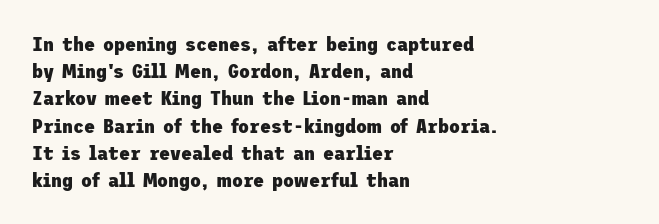
The image shows 20 px bold type, upright; set left-aligned, normal line spacing (1.36x), normal letter spacing, not underlined.
